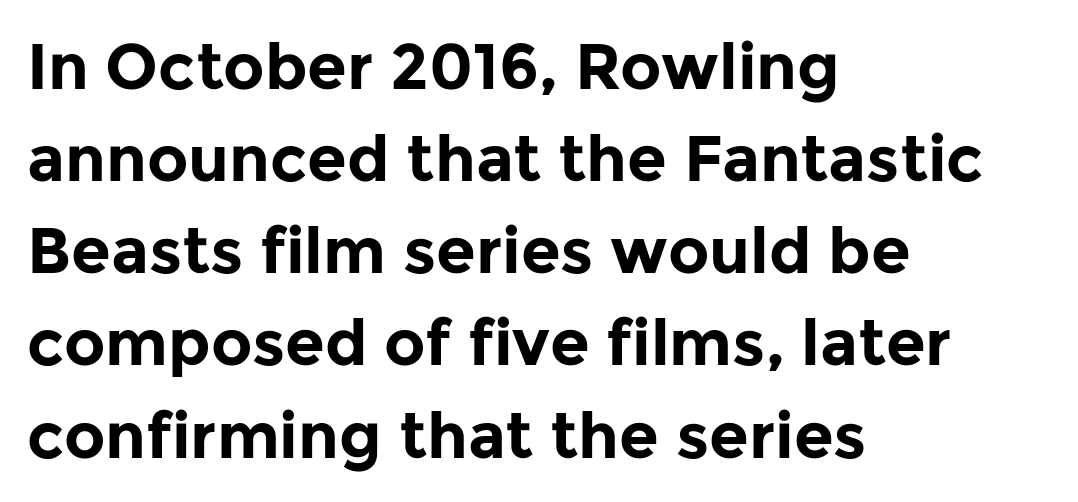
{"serif": "no", "italic": "no", "bold": "yes", "weight": "bold", "width": "normal", "stroke_contrast": "low", "x_height": "medium", "monospaced": "no", "underline": "no", "align": "left", "line_spacing": "normal", "line_spacing_ratio": 1.44, "letter_spacing": "normal", "letter_spacing_em": 0.0, "glyph_px": 64}
